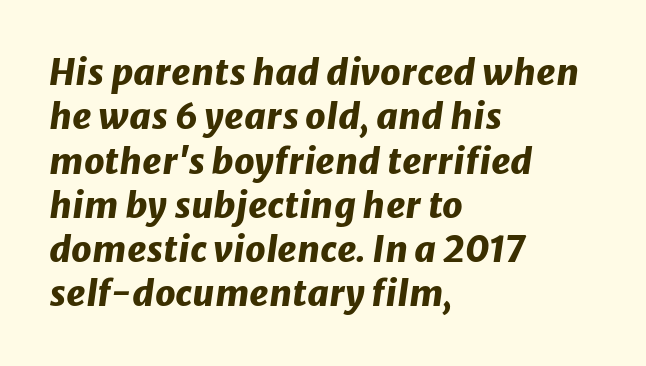
The image shows 36 px heavy type, italic (leaning right); set left-aligned, line spacing 1.23x, normal letter spacing, not underlined; low stroke contrast and a medium x-height.
